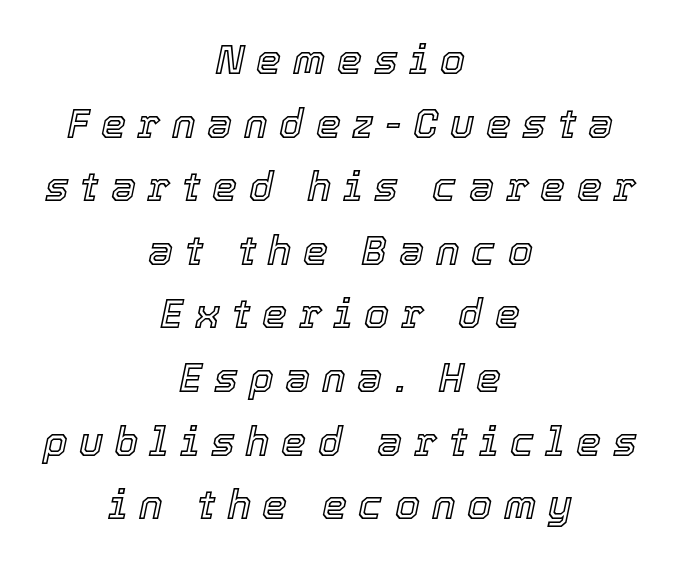
{"italic": "yes", "lean": "right", "slant_degrees": 12, "width": "normal", "x_height": "medium", "monospaced": "no", "underline": "no", "align": "center", "line_spacing": "normal", "line_spacing_ratio": 1.59, "letter_spacing": "wide", "letter_spacing_em": 0.29, "glyph_px": 40}
